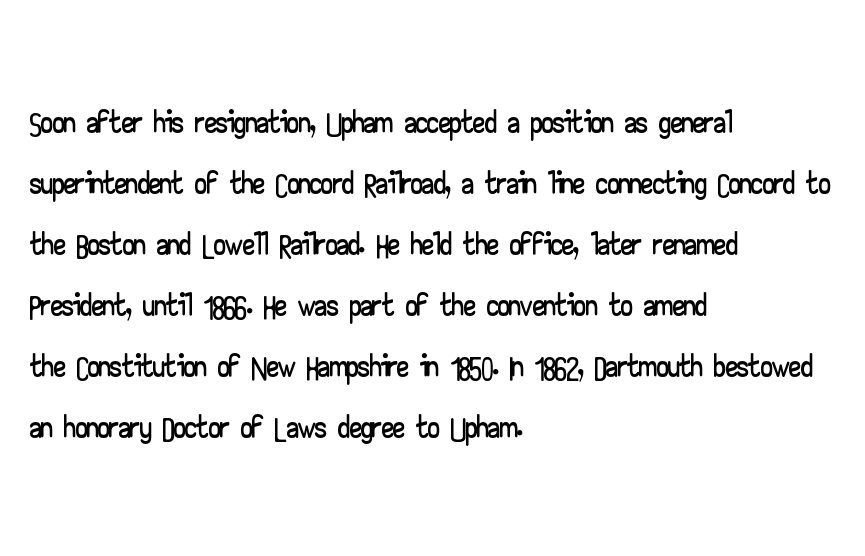
Q: Is the text italic (slanted)? A: No, it is upright.
Q: Is the typeface a serif or a sans-serif typeface? A: Sans-serif.
Q: Is the text underlined? A: No.
Q: How is the paragraph aligned? A: Left-aligned.
Q: Is the spacing between letters normal or unusually wide? A: Normal.
Q: Is the spacing between lines tight, normal or loose? A: Normal.
Q: Width (condensed, normal, or wide)? A: Wide.
Q: Stroke contrast? A: Low.
Q: x-height? A: Small.
Q: Monospaced? A: No.
